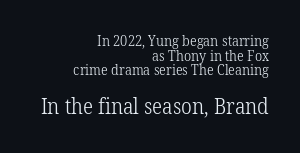
Q: Is the text bold? A: No.
Q: Is the text italic (slanted)? A: No, it is upright.
Q: Is the text underlined? A: No.
Q: How is the paragraph aligned? A: Right-aligned.
Q: Is the spacing between letters normal or unusually wide? A: Normal.
Q: Is the spacing between lines tight, normal or loose? A: Tight.
Q: Which block of text is set in a larger size, the first (top) or the second (bottom)? A: The second (bottom) one.
